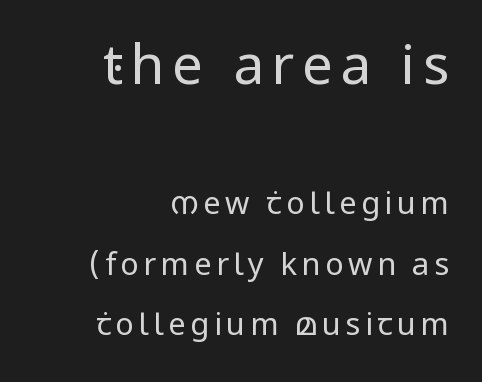
{"serif": "no", "italic": "no", "bold": "no", "weight": "regular", "width": "normal", "stroke_contrast": "low", "x_height": "medium", "monospaced": "no", "underline": "no", "align": "right", "line_spacing": "loose", "line_spacing_ratio": 1.96, "larger_block": "first", "size_ratio": 1.77, "glyph_px": 55}
